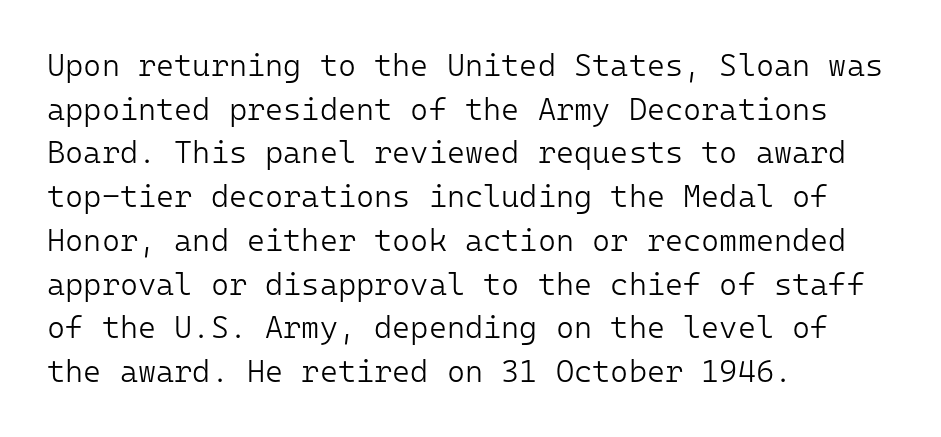
{"serif": "no", "italic": "no", "bold": "no", "weight": "light", "width": "normal", "stroke_contrast": "low", "x_height": "medium", "monospaced": "yes", "underline": "no", "align": "left", "line_spacing": "normal", "line_spacing_ratio": 1.41, "letter_spacing": "normal", "letter_spacing_em": 0.0, "glyph_px": 31}
